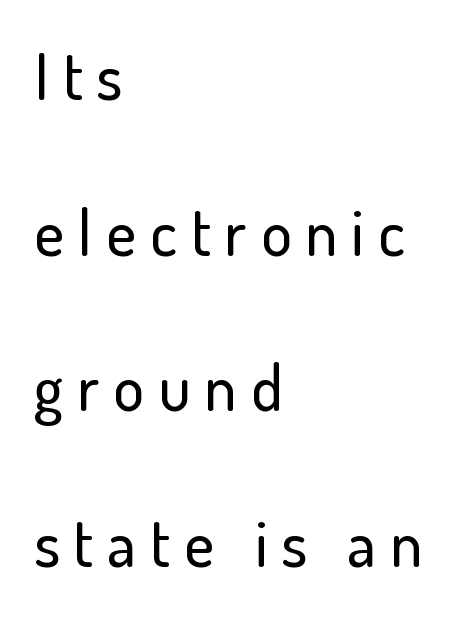
{"serif": "no", "italic": "no", "width": "normal", "stroke_contrast": "low", "x_height": "small", "monospaced": "no", "underline": "no", "align": "left", "line_spacing": "loose", "line_spacing_ratio": 2.43, "letter_spacing": "wide", "letter_spacing_em": 0.22, "glyph_px": 64}
